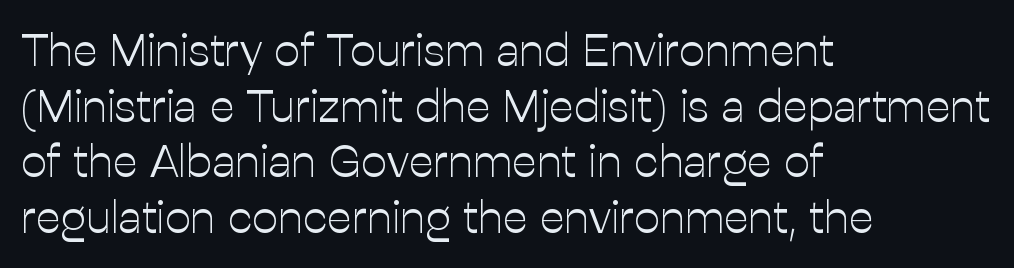
{"serif": "no", "italic": "no", "bold": "no", "weight": "light", "width": "normal", "stroke_contrast": "low", "x_height": "medium", "monospaced": "no", "underline": "no", "align": "left", "line_spacing_ratio": 1.21, "letter_spacing": "normal", "letter_spacing_em": 0.0, "glyph_px": 46}
